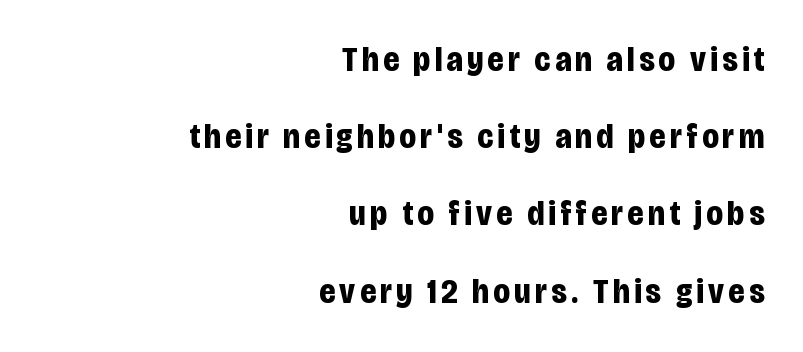
Summary of vertical rhythm: relaxed, with wide interline spacing. A dark, heavy texture on the line: the type is bold. Typeset ragged left — the right edge is the straight one. The foot of each line stays bare and open. If you drew a line through each stem, it would be perfectly vertical. Character widths vary here, with narrow letters taking less room than wide ones.
